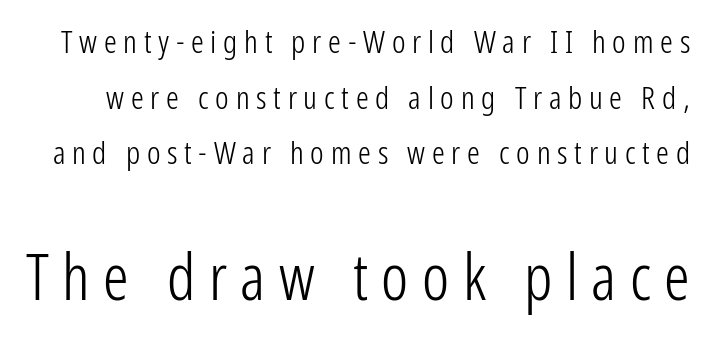
The image shows 64 px light, condensed sans-serif type, upright; set line spacing 1.74x, unusually wide letter spacing (+0.21 em), not underlined; the second (bottom) block is 2.0x larger; low stroke contrast and a medium x-height.
